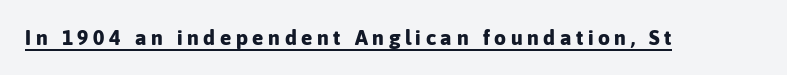
The image shows 21 px bold type, upright; set unusually wide letter spacing (+0.22 em), underlined.
